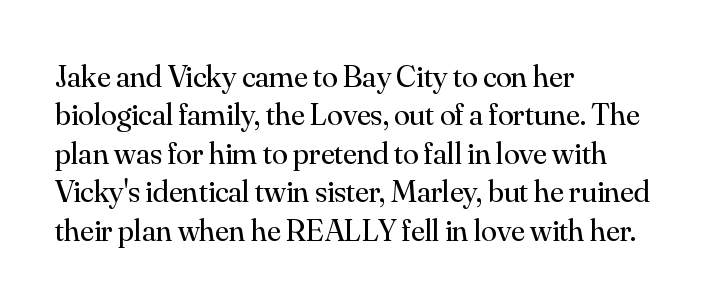
{"serif": "yes", "italic": "no", "bold": "no", "weight": "regular", "width": "normal", "stroke_contrast": "medium", "x_height": "small", "monospaced": "no", "underline": "no", "align": "left", "line_spacing_ratio": 1.2, "letter_spacing": "normal", "letter_spacing_em": 0.0, "glyph_px": 32}
